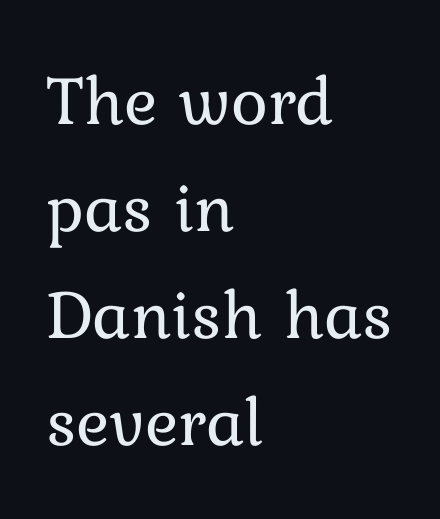
{"italic": "no", "bold": "no", "weight": "regular", "width": "normal", "stroke_contrast": "low", "x_height": "medium", "monospaced": "no", "underline": "no", "align": "left", "line_spacing": "normal", "line_spacing_ratio": 1.53, "letter_spacing": "normal", "letter_spacing_em": 0.0, "glyph_px": 70}
